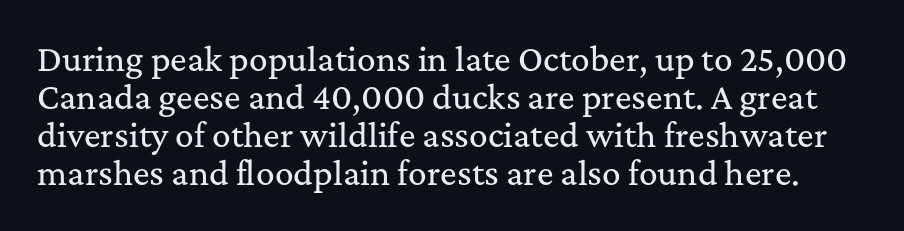
{"serif": "yes", "italic": "no", "width": "normal", "stroke_contrast": "medium", "x_height": "medium", "monospaced": "no", "underline": "no", "line_spacing_ratio": 1.23, "letter_spacing": "normal", "letter_spacing_em": 0.0, "glyph_px": 31}
